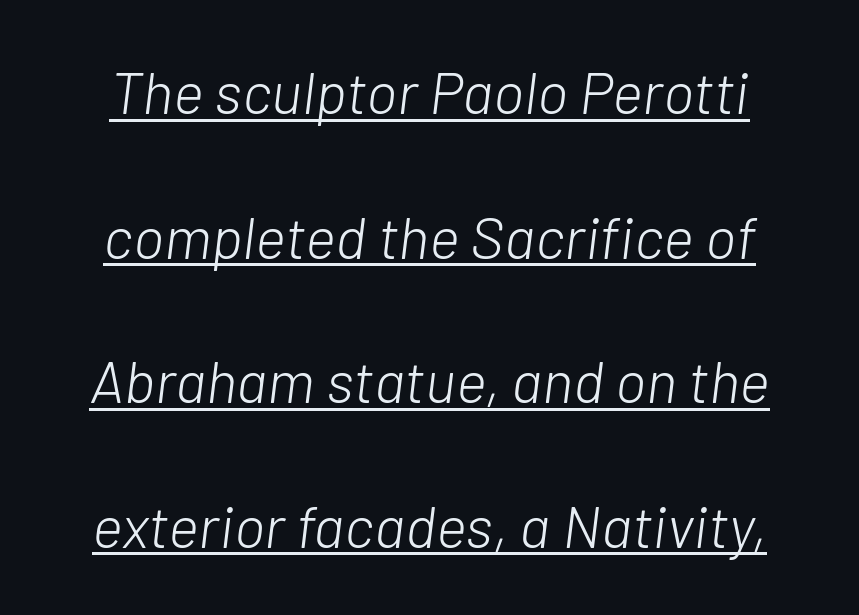
{"italic": "yes", "lean": "right", "slant_degrees": 7, "bold": "no", "weight": "light", "width": "normal", "stroke_contrast": "low", "x_height": "medium", "monospaced": "no", "underline": "yes", "line_spacing": "loose", "line_spacing_ratio": 2.45, "letter_spacing": "normal", "letter_spacing_em": 0.0, "glyph_px": 59}
